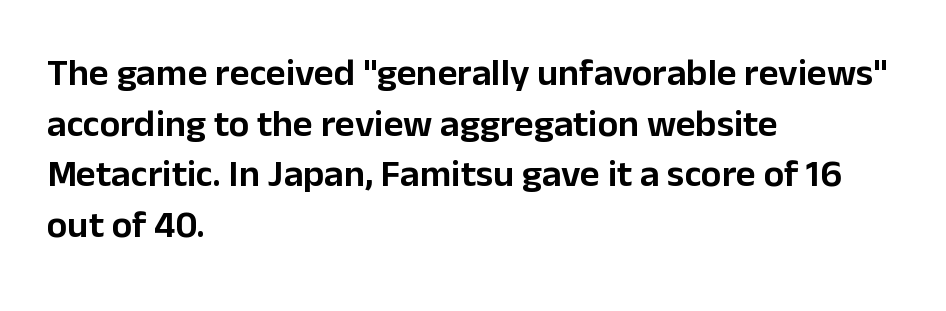
The face used here is proportionally spaced, like ordinary book or web type. Does the copy run flush right? No — it runs flush left. This sample keeps an unexceptional amount of space between lines. The rendering keeps characters at their native spacing. Does the type have serifs? No, each stem ends abruptly. Any mark beneath the type? The region is blank.
